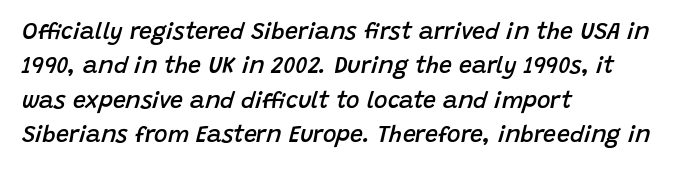
Q: Is the text bold? A: Semi-bold.
Q: Is the text italic (slanted)? A: Yes, it leans right by about 15 degrees.
Q: Is the text underlined? A: No.
Q: How is the paragraph aligned? A: Left-aligned.
Q: Is the spacing between letters normal or unusually wide? A: Normal.
Q: Is the spacing between lines tight, normal or loose? A: Normal.
